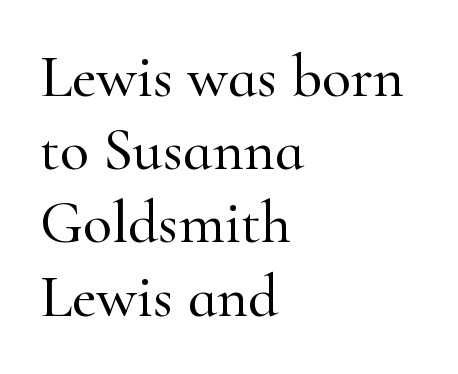
Beneath every word, the page is bare. The face used here is seriffed, in the tradition of book romans. Every character sits straight up, as roman type does. The letters sit at their default tracking, neither squeezed nor spread.
